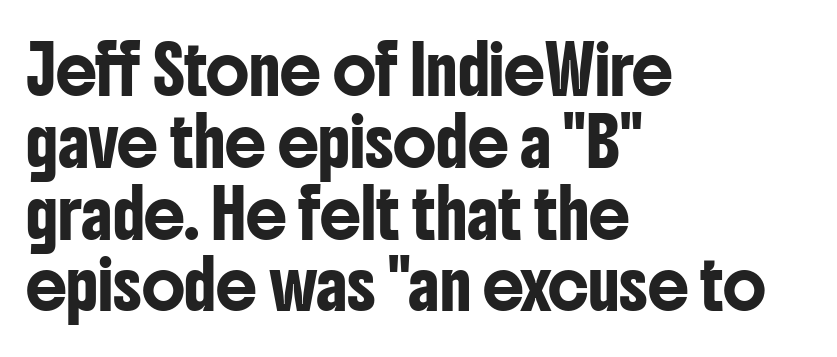
Serifs: no, the terminals of the letterforms are clean. The compositor pushed each line to the left boundary. A roman cut, with each character standing at attention. The area under the type is left untouched.
